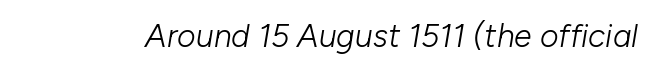
{"italic": "yes", "lean": "right", "slant_degrees": 10, "bold": "no", "weight": "light", "width": "normal", "stroke_contrast": "low", "x_height": "medium", "monospaced": "no", "underline": "no", "letter_spacing": "normal", "letter_spacing_em": 0.0, "glyph_px": 32}
